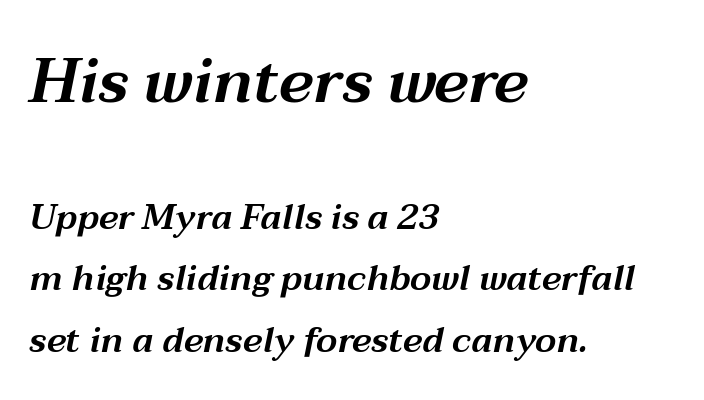
{"italic": "yes", "lean": "right", "slant_degrees": 12, "width": "wide", "stroke_contrast": "medium", "x_height": "medium", "monospaced": "no", "underline": "no", "align": "left", "line_spacing_ratio": 1.75, "letter_spacing": "normal", "letter_spacing_em": 0.0, "larger_block": "first", "size_ratio": 1.77, "glyph_px": 62}
